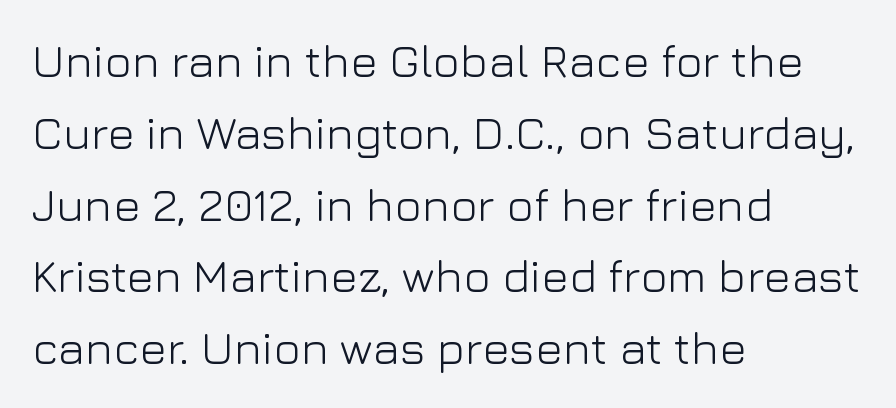
{"serif": "no", "italic": "no", "bold": "no", "weight": "light", "width": "normal", "stroke_contrast": "low", "x_height": "medium", "monospaced": "no", "underline": "no", "align": "left", "line_spacing": "normal", "line_spacing_ratio": 1.56, "letter_spacing": "normal", "letter_spacing_em": 0.0, "glyph_px": 46}
